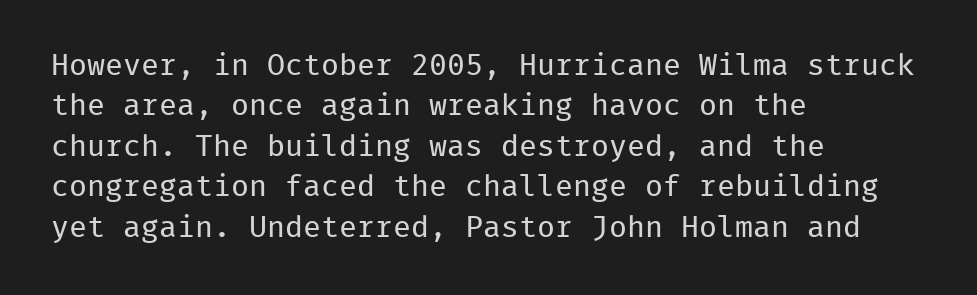
These lines are composed in type without serifs. Anything drawn beneath the words? Only blank space. Weight: in the light-to-regular range. These lines sit exactly where default settings would place them. Ascenders rise straight up at ninety degrees. Is the letter spacing exaggerated? No — it looks like the ordinary default.
